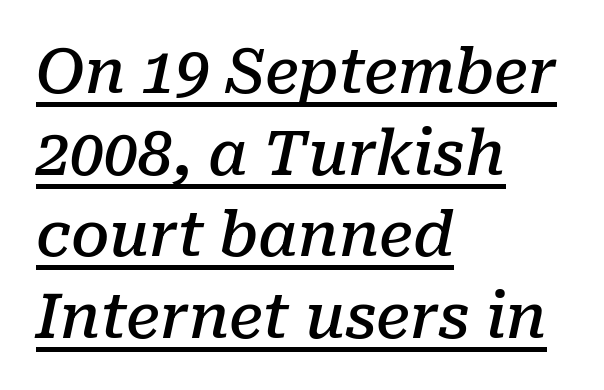
Q: Is the text bold? A: Semi-bold.
Q: Is the text italic (slanted)? A: Yes, it leans right by about 10 degrees.
Q: Is the typeface a serif or a sans-serif typeface? A: Serif.
Q: Is the text underlined? A: Yes.
Q: How is the paragraph aligned? A: Left-aligned.
Q: Is the spacing between letters normal or unusually wide? A: Normal.
Q: Is the spacing between lines tight, normal or loose? A: Normal.
Q: Width (condensed, normal, or wide)? A: Normal.
Q: Stroke contrast? A: Low.
Q: x-height? A: Medium.
Q: Monospaced? A: No.
